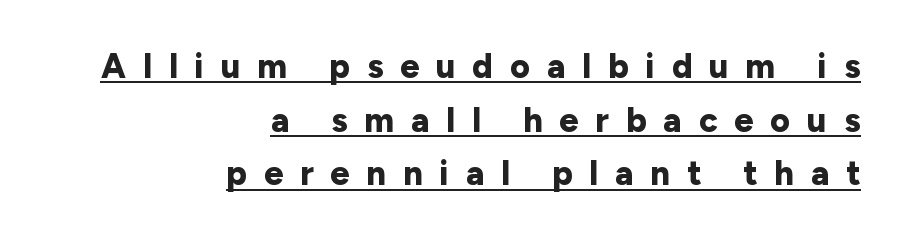
{"serif": "no", "italic": "no", "bold": "yes", "weight": "bold", "width": "normal", "stroke_contrast": "low", "x_height": "medium", "monospaced": "no", "underline": "yes", "align": "right", "line_spacing": "normal", "line_spacing_ratio": 1.58, "letter_spacing": "wide", "letter_spacing_em": 0.5, "glyph_px": 34}
